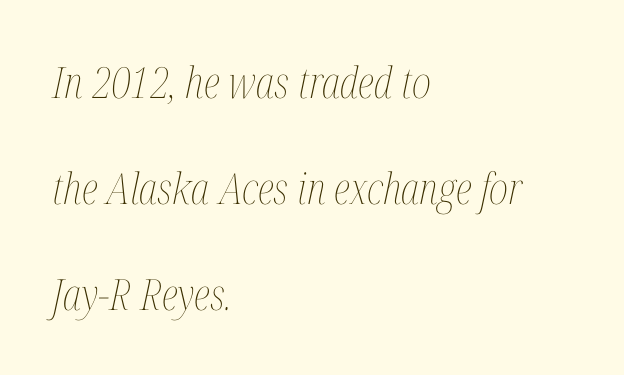
The image shows 43 px thin, condensed type, italic (leaning right); set left-aligned, loose line spacing (2.46x), normal letter spacing, not underlined; medium stroke contrast and a medium x-height.
